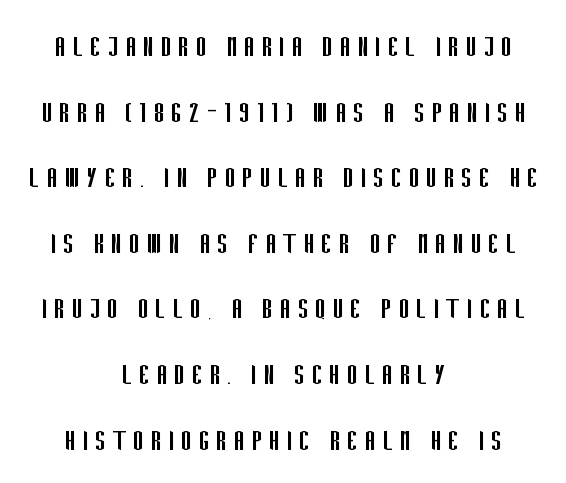
Q: Is the text bold? A: No.
Q: Is the text italic (slanted)? A: No, it is upright.
Q: Is the typeface a serif or a sans-serif typeface? A: Sans-serif.
Q: Is the text underlined? A: No.
Q: How is the paragraph aligned? A: Centered.
Q: Is the spacing between lines tight, normal or loose? A: Loose.
Q: Width (condensed, normal, or wide)? A: Condensed.
Q: Stroke contrast? A: Low.
Q: x-height? A: Large.
Q: Monospaced? A: No.
